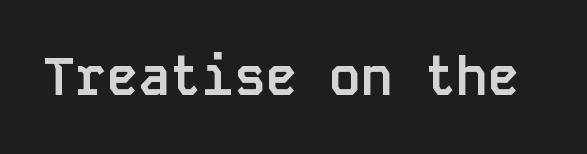
Q: Is the text bold? A: Yes.
Q: Is the text italic (slanted)? A: No, it is upright.
Q: Is the typeface a serif or a sans-serif typeface? A: Sans-serif.
Q: Is the text underlined? A: No.
Q: Is the spacing between letters normal or unusually wide? A: Normal.
Q: Width (condensed, normal, or wide)? A: Normal.
Q: Stroke contrast? A: Low.
Q: x-height? A: Large.
Q: Monospaced? A: Yes.
